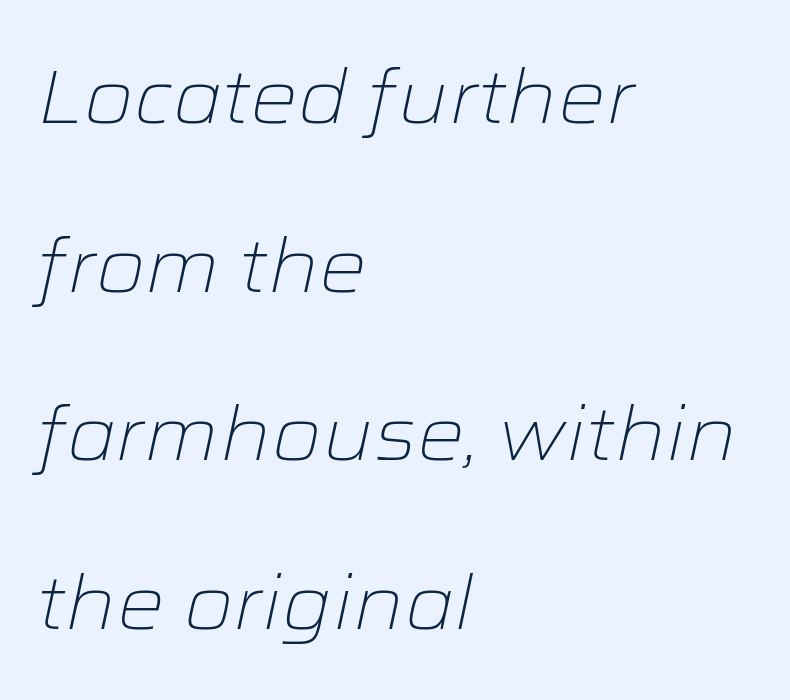
The foot of each line stays bare and open. Visually the block forms a straight wall on the left and a jagged coastline on the right. Successive baselines arrive slowly, with a big drop between each. Unbolded letterforms with no extra heft. The passage shown is typed in a proportional face where columns would drift.
